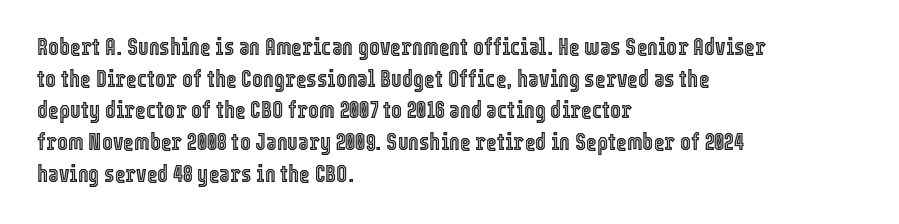
The image shows 23 px text type, upright; set left-aligned, normal line spacing (1.38x), normal letter spacing, not underlined.
